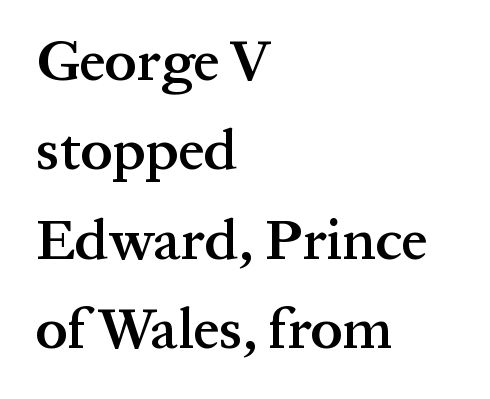
{"serif": "yes", "italic": "no", "bold": "semi", "weight": "semibold", "width": "normal", "stroke_contrast": "medium", "x_height": "medium", "monospaced": "no", "underline": "no", "align": "left", "line_spacing": "normal", "line_spacing_ratio": 1.57, "letter_spacing": "normal", "letter_spacing_em": 0.0, "glyph_px": 57}
